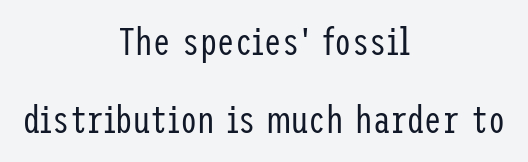
The image shows 39 px regular-weight, condensed sans-serif type, upright; set centered, loose line spacing (2.01x), normal letter spacing, not underlined; low stroke contrast and a medium x-height.
